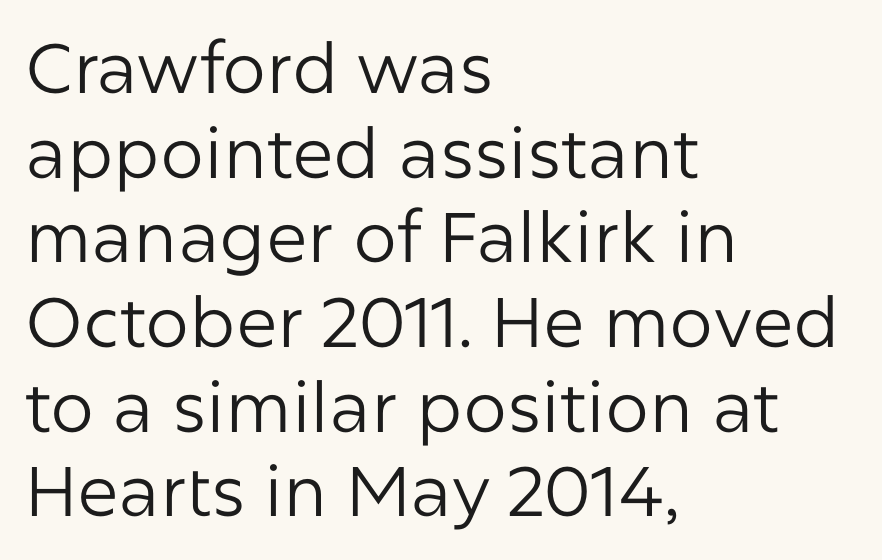
{"serif": "no", "italic": "no", "bold": "no", "weight": "regular", "width": "normal", "stroke_contrast": "low", "x_height": "medium", "monospaced": "no", "underline": "no", "align": "left", "line_spacing_ratio": 1.21, "letter_spacing": "normal", "letter_spacing_em": 0.0, "glyph_px": 70}
